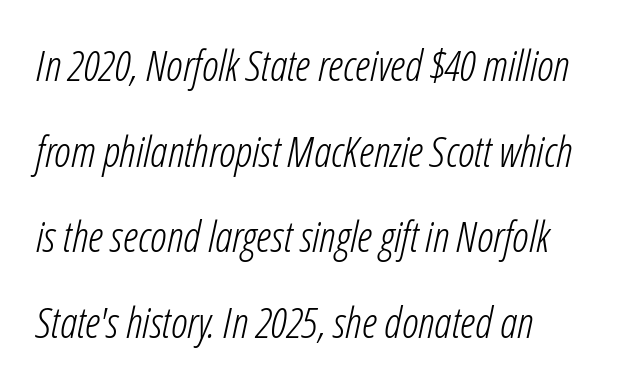
{"italic": "yes", "lean": "right", "slant_degrees": 12, "bold": "no", "weight": "light", "width": "condensed", "stroke_contrast": "low", "x_height": "medium", "monospaced": "no", "underline": "no", "align": "left", "line_spacing": "loose", "line_spacing_ratio": 1.99, "letter_spacing": "normal", "letter_spacing_em": 0.0, "glyph_px": 43}
